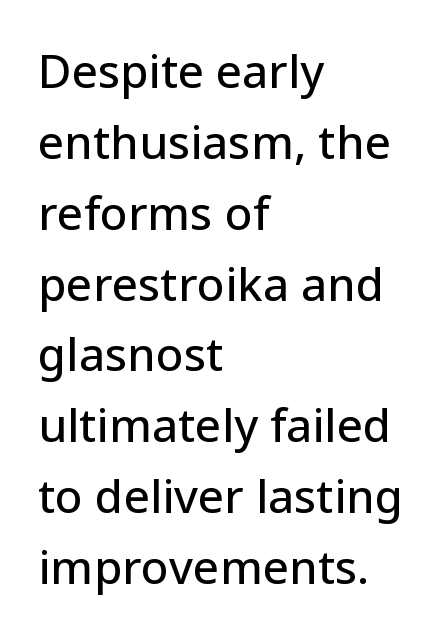
Does the lettering tilt? It doesn't — this is upright. Reading down the column, the eye jumps a familiar distance to each next line. Underlining? Definitely not there. This rendering leaves character spacing at its baseline value. Each letter keeps its own natural width here, so spacing adapts to shape. Visually the block forms a straight wall on the left and a jagged coastline on the right.
